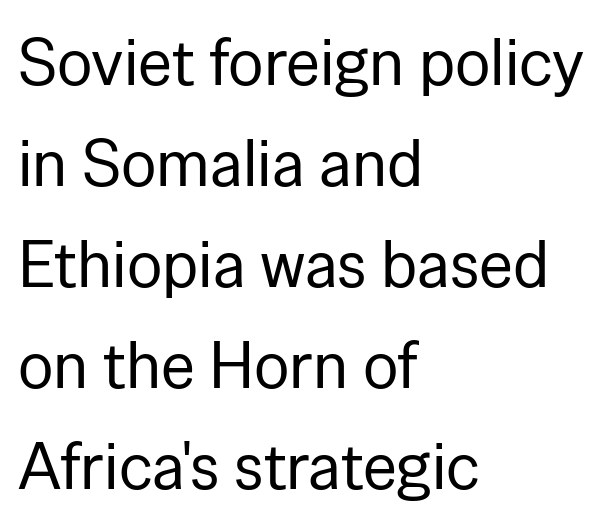
The image shows 66 px regular-weight sans-serif type, upright; set left-aligned, normal line spacing (1.53x), normal letter spacing, not underlined; low stroke contrast and a medium x-height.
